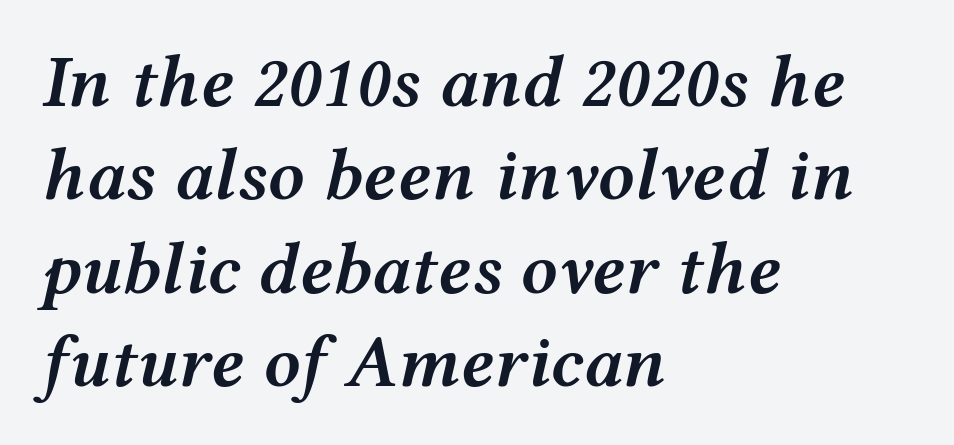
The image shows 73 px semibold, wide type, italic (leaning right); set left-aligned, normal line spacing (1.28x), normal letter spacing, not underlined; medium stroke contrast and a medium x-height.
